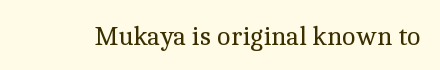
Q: Is the text bold? A: No.
Q: Is the text italic (slanted)? A: No, it is upright.
Q: Is the text underlined? A: No.
Q: Is the spacing between letters normal or unusually wide? A: Normal.
